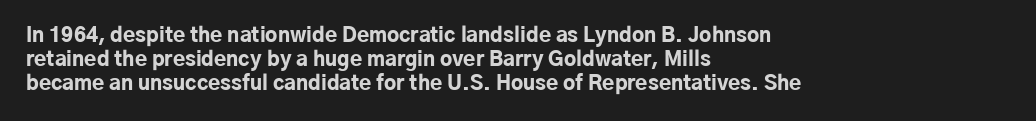
The image shows 20 px bold type, upright; set left-aligned, line spacing 1.2x, normal letter spacing, not underlined.
